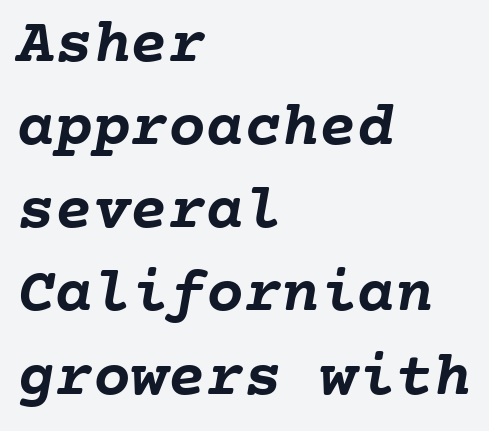
The image shows 63 px semibold type, monospaced; set left-aligned, normal line spacing (1.32x), normal letter spacing, not underlined; low stroke contrast and a medium x-height.
